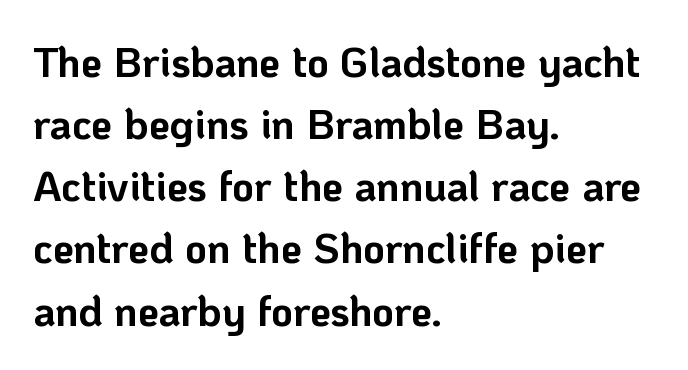
{"serif": "no", "italic": "no", "bold": "yes", "weight": "bold", "width": "normal", "stroke_contrast": "low", "x_height": "medium", "monospaced": "no", "underline": "no", "align": "left", "line_spacing": "normal", "line_spacing_ratio": 1.48, "letter_spacing": "normal", "letter_spacing_em": 0.0, "glyph_px": 42}
